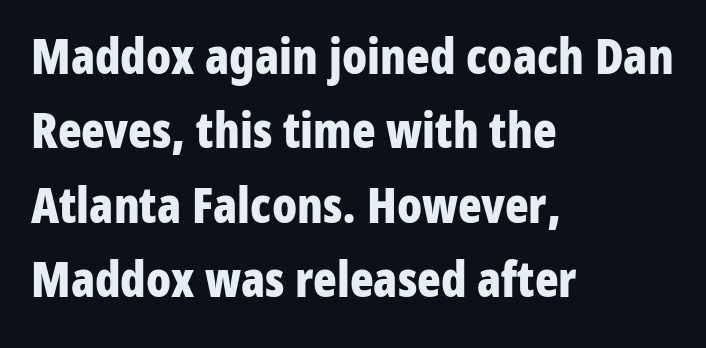
Weight: bold. Characters remain perfectly vertical along every line. The strip under each line holds only bare page. You could not count columns in this text — the font is proportionally spaced. Leading: standard. The face used here is a sans, in the tradition of grotesques and geometrics.
